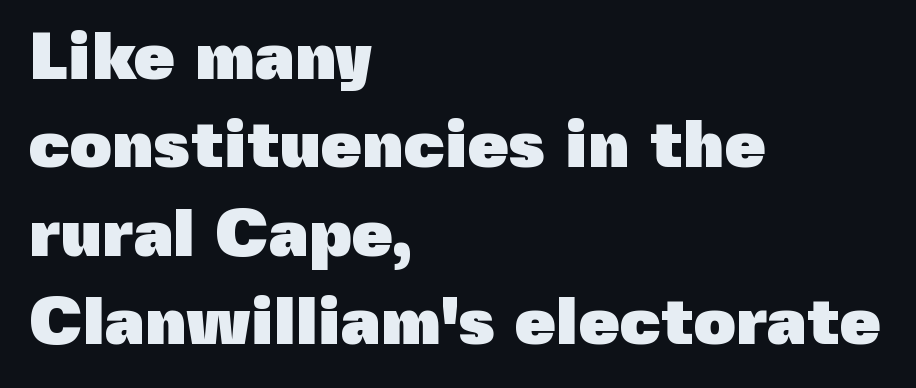
{"serif": "no", "italic": "no", "bold": "yes", "weight": "heavy", "width": "normal", "x_height": "medium", "monospaced": "no", "underline": "no", "align": "left", "line_spacing": "normal", "line_spacing_ratio": 1.34, "letter_spacing": "normal", "letter_spacing_em": 0.0, "glyph_px": 66}
